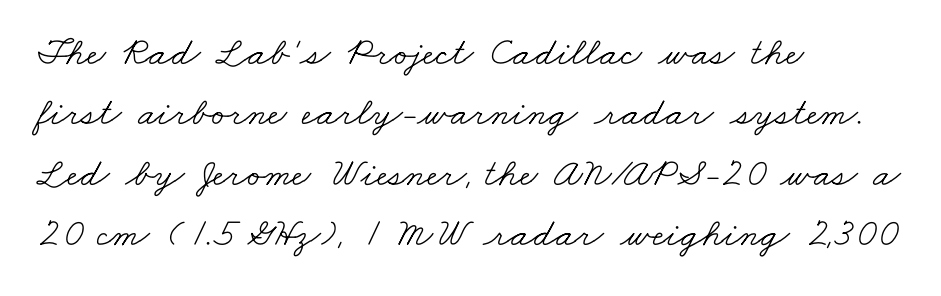
Q: Is the text bold? A: No.
Q: Is the typeface a serif or a sans-serif typeface? A: Serif.
Q: Is the text underlined? A: No.
Q: How is the paragraph aligned? A: Left-aligned.
Q: Is the spacing between letters normal or unusually wide? A: Normal.
Q: Is the spacing between lines tight, normal or loose? A: Normal.
Q: Width (condensed, normal, or wide)? A: Wide.
Q: Stroke contrast? A: Low.
Q: x-height? A: Small.
Q: Monospaced? A: No.
